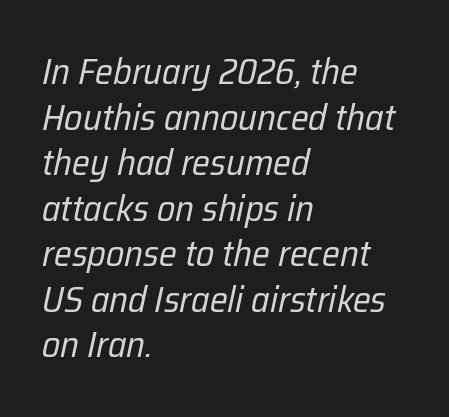
Caption: face not bold, strokes unweighted. Tracking value appears to be zero — textbook default spacing. These lines are rendered in a variable-pitch font. The area under the type is left untouched.
